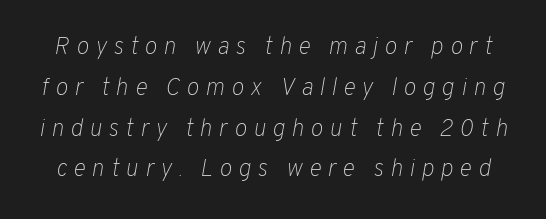
{"italic": "yes", "lean": "right", "slant_degrees": 10, "bold": "no", "underline": "no", "line_spacing": "normal", "line_spacing_ratio": 1.7, "letter_spacing": "wide", "letter_spacing_em": 0.27, "glyph_px": 24}
